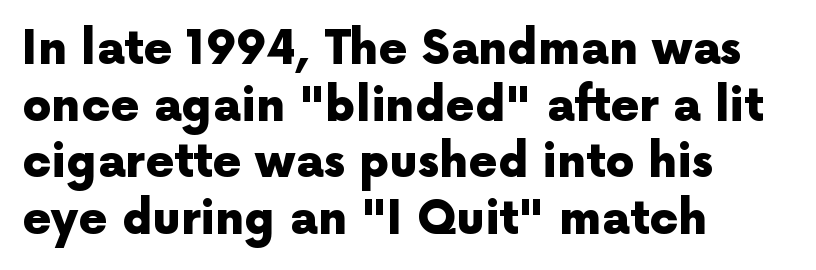
{"serif": "no", "italic": "no", "bold": "yes", "weight": "heavy", "width": "normal", "x_height": "medium", "monospaced": "no", "underline": "no", "align": "left", "line_spacing_ratio": 1.23, "letter_spacing": "normal", "letter_spacing_em": 0.0, "glyph_px": 46}
